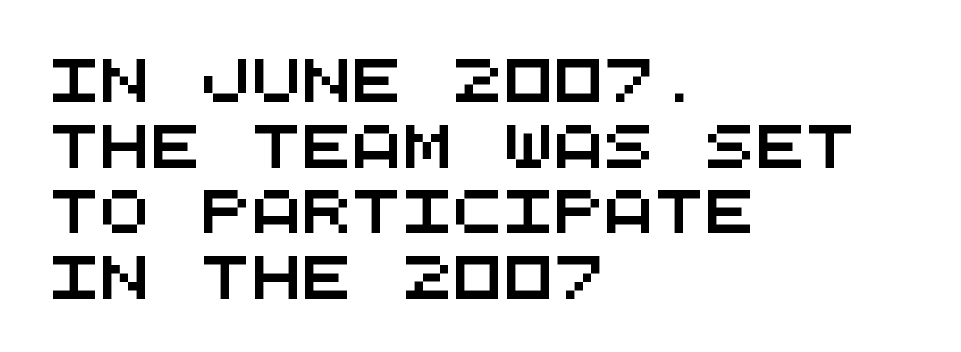
{"serif": "no", "width": "wide", "stroke_contrast": "medium", "x_height": "large", "monospaced": "yes", "underline": "no", "align": "left", "line_spacing": "normal", "line_spacing_ratio": 1.56, "letter_spacing": "normal", "letter_spacing_em": 0.0, "glyph_px": 42}
